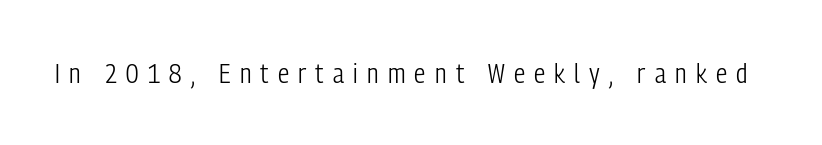
Is this a fixed-width face? No — the glyphs have proportional, varying widths. Loose tracking; the words dissolve into strings of separated letters. A bare baseline throughout the passage. Type style note: lacks serifs. The face looks like a standard text weight, possibly lighter. Notice how the stems are strictly vertical — no italics here.
